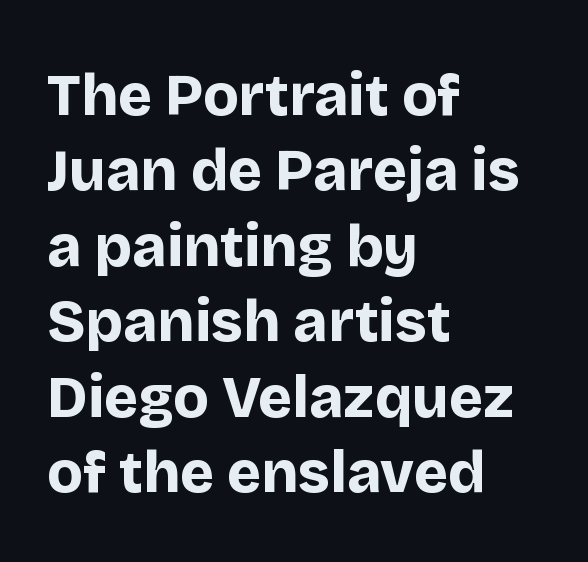
Q: Is the text bold? A: Yes.
Q: Is the text italic (slanted)? A: No, it is upright.
Q: Is the typeface a serif or a sans-serif typeface? A: Sans-serif.
Q: Is the text underlined? A: No.
Q: How is the paragraph aligned? A: Left-aligned.
Q: Is the spacing between letters normal or unusually wide? A: Normal.
Q: Is the spacing between lines tight, normal or loose? A: Normal.
Q: Width (condensed, normal, or wide)? A: Normal.
Q: Stroke contrast? A: Low.
Q: x-height? A: Large.
Q: Monospaced? A: No.
